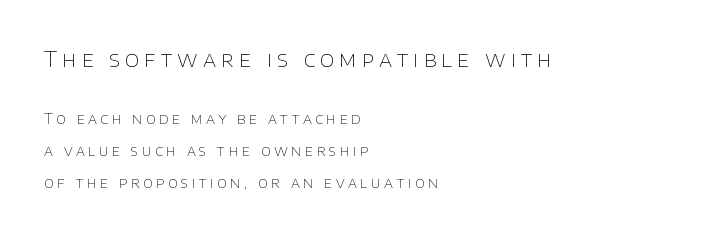
Unlike italic type, these characters show no tilt at all. Whoever set this made the first block the dominant, larger element. Line starts are locked; line ends wander. Honestly, the letter spacing is so wide it's the main thing you notice.
